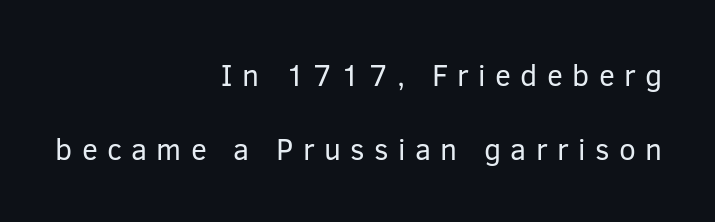
Q: Is the text bold? A: No.
Q: Is the text italic (slanted)? A: No, it is upright.
Q: Is the typeface a serif or a sans-serif typeface? A: Sans-serif.
Q: Is the text underlined? A: No.
Q: How is the paragraph aligned? A: Right-aligned.
Q: Is the spacing between letters normal or unusually wide? A: Unusually wide.
Q: Is the spacing between lines tight, normal or loose? A: Loose.
Q: Width (condensed, normal, or wide)? A: Normal.
Q: Stroke contrast? A: Low.
Q: x-height? A: Medium.
Q: Monospaced? A: No.
